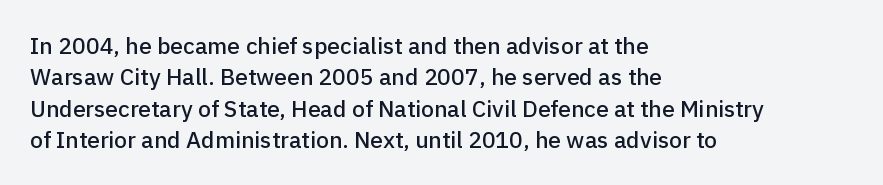
{"italic": "no", "underline": "no", "align": "left", "line_spacing": "normal", "line_spacing_ratio": 1.36, "letter_spacing": "normal", "letter_spacing_em": 0.0, "glyph_px": 23}
